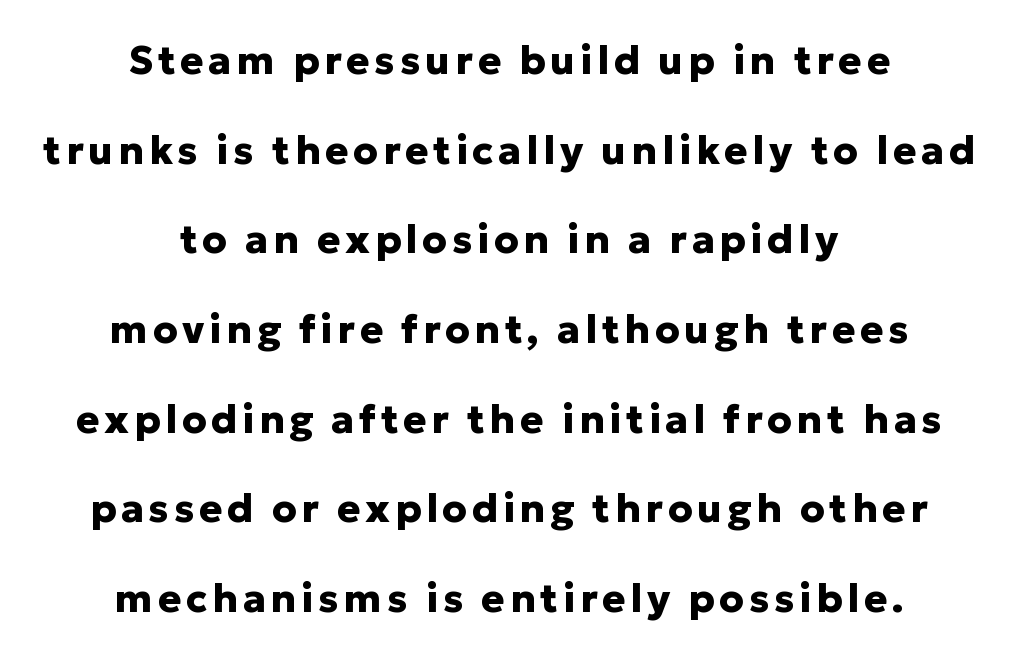
The image shows 39 px heavy sans-serif type, upright; set centered, loose line spacing (2.3x), not underlined; low stroke contrast and a medium x-height.
